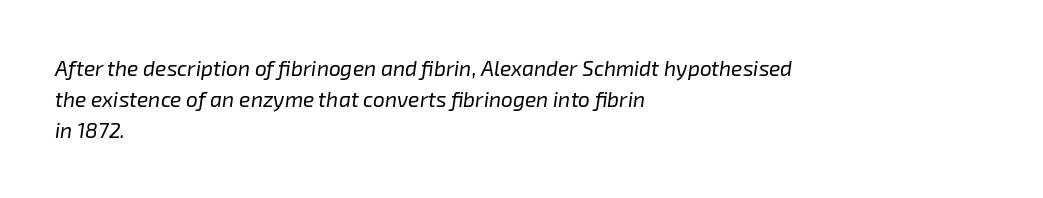
Q: Is the text bold? A: No.
Q: Is the text italic (slanted)? A: Yes, it leans right by about 8 degrees.
Q: Is the text underlined? A: No.
Q: How is the paragraph aligned? A: Left-aligned.
Q: Is the spacing between letters normal or unusually wide? A: Normal.
Q: Is the spacing between lines tight, normal or loose? A: Normal.
